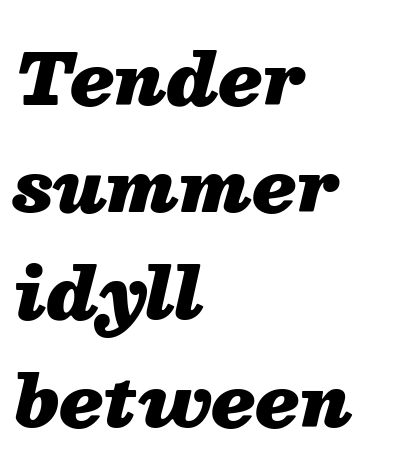
Q: Is the text bold? A: Yes.
Q: Is the text italic (slanted)? A: Yes, it leans right by about 13 degrees.
Q: Is the text underlined? A: No.
Q: How is the paragraph aligned? A: Left-aligned.
Q: Is the spacing between letters normal or unusually wide? A: Normal.
Q: Is the spacing between lines tight, normal or loose? A: Normal.
Q: Width (condensed, normal, or wide)? A: Normal.
Q: Stroke contrast? A: Medium.
Q: x-height? A: Medium.
Q: Monospaced? A: No.
